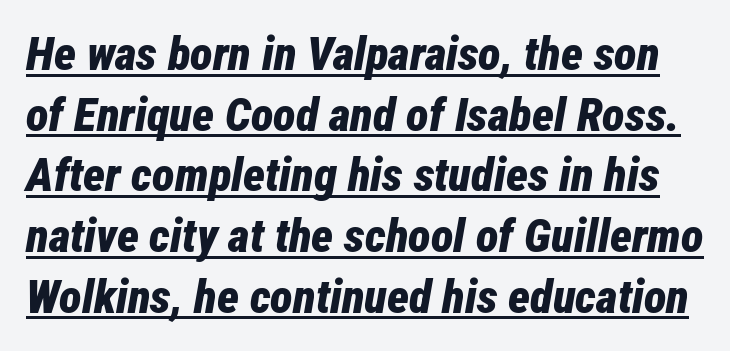
Q: Is the text bold? A: Yes.
Q: Is the text italic (slanted)? A: Yes, it leans right by about 12 degrees.
Q: Is the text underlined? A: Yes.
Q: Is the spacing between letters normal or unusually wide? A: Normal.
Q: Is the spacing between lines tight, normal or loose? A: Normal.
Q: Width (condensed, normal, or wide)? A: Condensed.
Q: Stroke contrast? A: Low.
Q: x-height? A: Medium.
Q: Monospaced? A: No.
